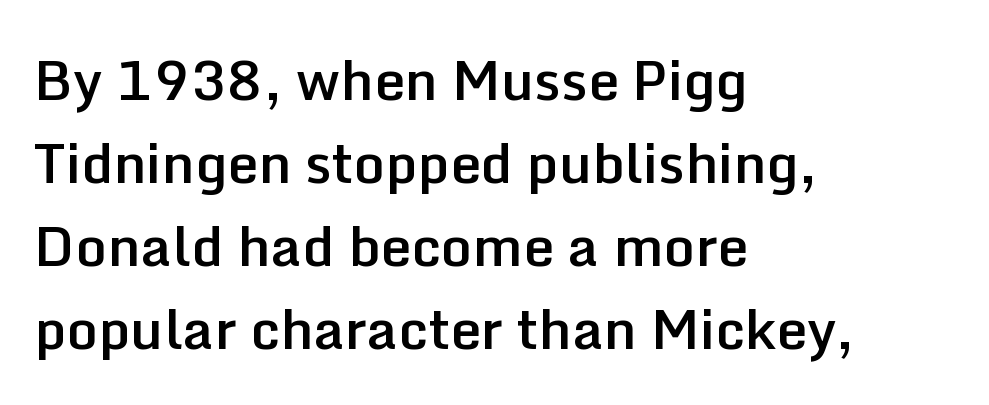
The image shows 55 px semibold sans-serif type, upright; set left-aligned, normal line spacing (1.51x), normal letter spacing, not underlined; low stroke contrast and a medium x-height.
